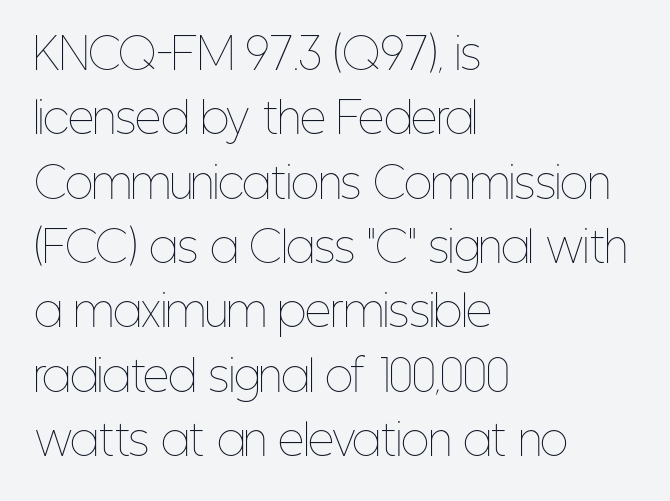
The image shows 41 px thin, condensed type, upright; set left-aligned, normal line spacing (1.57x), normal letter spacing, not underlined; low stroke contrast and a medium x-height.
